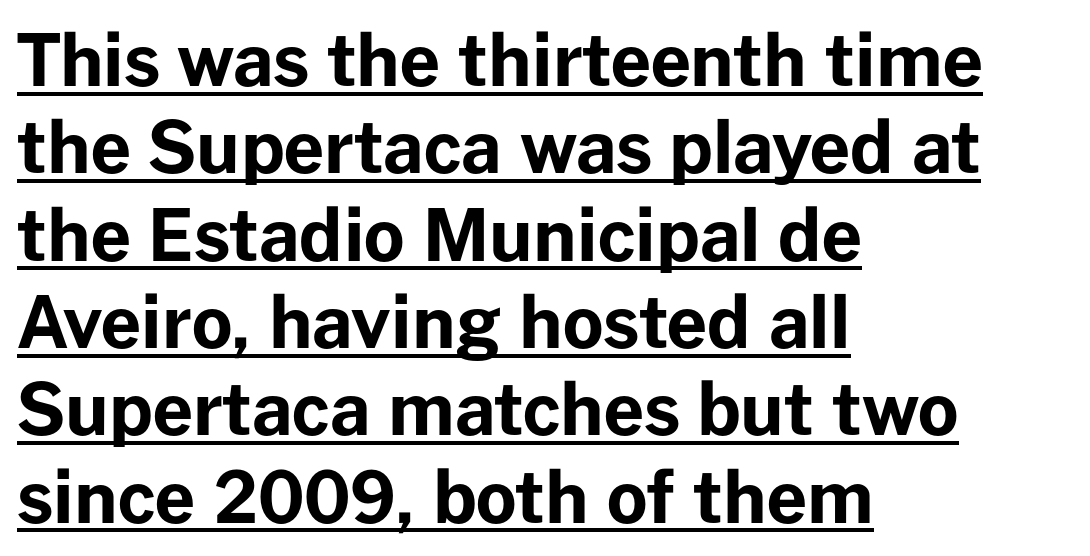
Where is the straight margin? On the left. The letters sit at their default tracking, neither squeezed nor spread. Emphasis is given by a line drawn under the lettering. This is the regular roman posture of the typeface.
